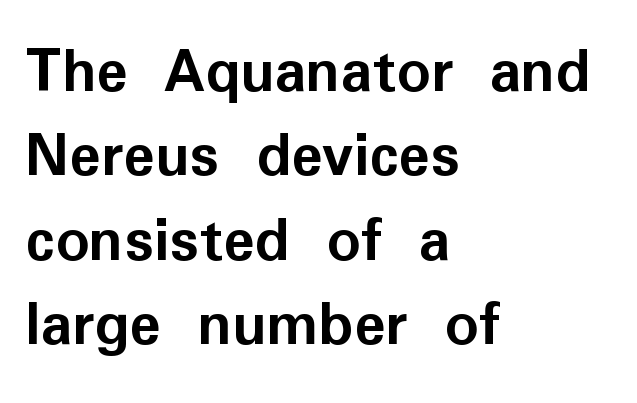
The image shows 66 px semibold sans-serif type, upright; set left-aligned, normal line spacing (1.28x), normal letter spacing, not underlined; low stroke contrast and a medium x-height.
